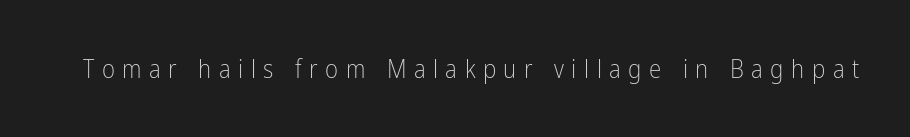
{"italic": "no", "bold": "no", "underline": "no", "letter_spacing": "wide", "letter_spacing_em": 0.3, "glyph_px": 25}
